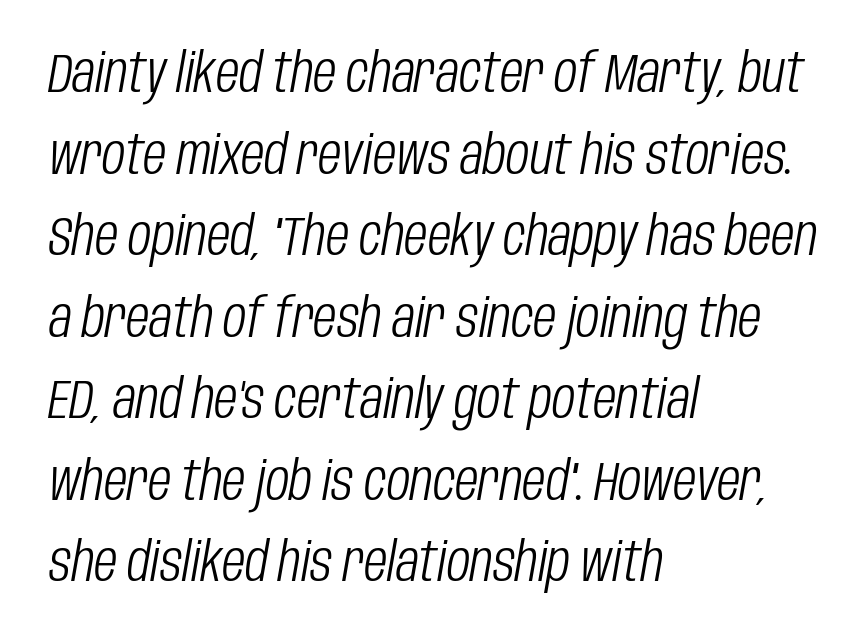
Q: Is the text bold? A: No.
Q: Is the text italic (slanted)? A: Yes, it leans right by about 10 degrees.
Q: Is the text underlined? A: No.
Q: How is the paragraph aligned? A: Left-aligned.
Q: Is the spacing between letters normal or unusually wide? A: Normal.
Q: Is the spacing between lines tight, normal or loose? A: Normal.
Q: Width (condensed, normal, or wide)? A: Condensed.
Q: Stroke contrast? A: Low.
Q: x-height? A: Large.
Q: Monospaced? A: No.
